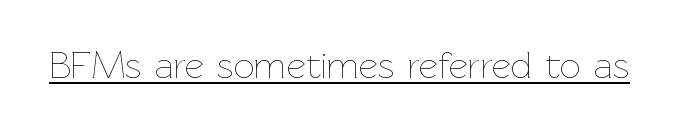
{"italic": "no", "bold": "no", "weight": "thin", "width": "normal", "stroke_contrast": "low", "x_height": "medium", "monospaced": "no", "underline": "yes", "letter_spacing": "normal", "letter_spacing_em": 0.0, "glyph_px": 37}
